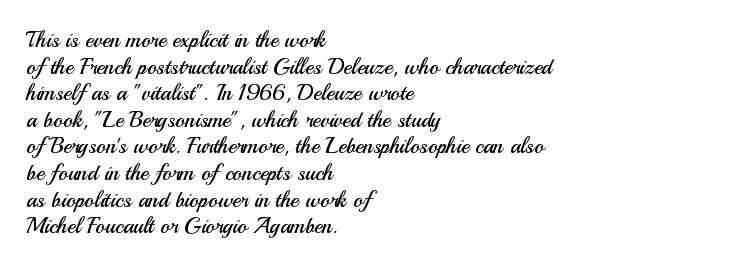
The image shows 22 px text type; set left-aligned, line spacing 1.21x, normal letter spacing, not underlined.
